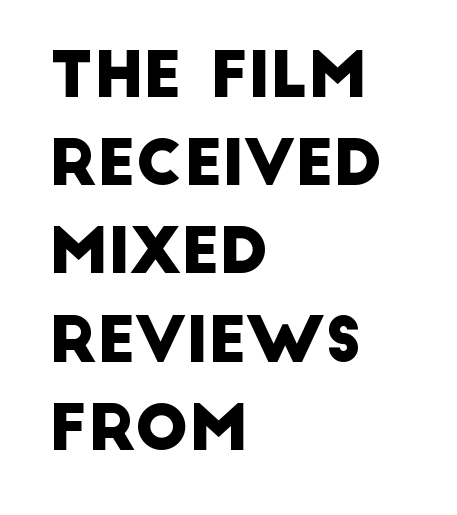
Q: Is the typeface a serif or a sans-serif typeface? A: Sans-serif.
Q: Is the text underlined? A: No.
Q: How is the paragraph aligned? A: Left-aligned.
Q: Is the spacing between letters normal or unusually wide? A: Normal.
Q: Is the spacing between lines tight, normal or loose? A: Normal.
Q: Width (condensed, normal, or wide)? A: Normal.
Q: Stroke contrast? A: Low.
Q: x-height? A: Large.
Q: Monospaced? A: No.
